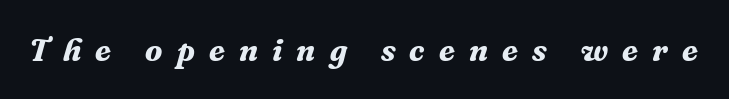
Weight check: bold — yes, fully. You can tell it's italic because the verticals aren't actually vertical. A typesetter would call this proportional, since set widths differ per character. Type without underlining.
